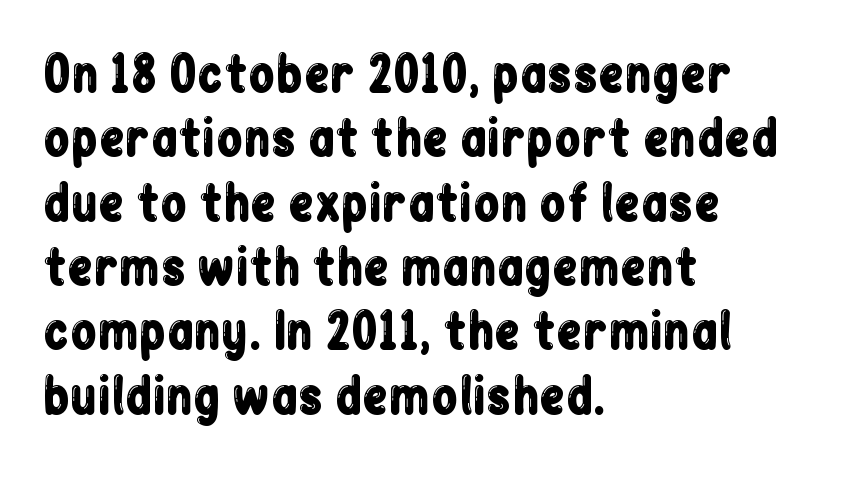
Q: Is the text italic (slanted)? A: No, it is upright.
Q: Is the typeface a serif or a sans-serif typeface? A: Sans-serif.
Q: Is the text underlined? A: No.
Q: How is the paragraph aligned? A: Left-aligned.
Q: Is the spacing between letters normal or unusually wide? A: Normal.
Q: Is the spacing between lines tight, normal or loose? A: Normal.
Q: Width (condensed, normal, or wide)? A: Condensed.
Q: Stroke contrast? A: Low.
Q: x-height? A: Medium.
Q: Monospaced? A: No.
